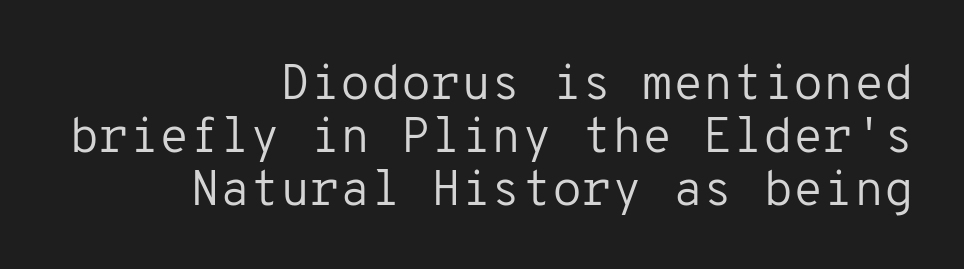
The passage shown is not bold in any degree. Think of a typewriter: that constant character pitch is what you see here. Short and long lines alike share a common ending point at right. The designer went with a sans here, leaving each stem footless. The passage shown has conventional tracking throughout. If you measured baseline to baseline, you'd find a short distance.
